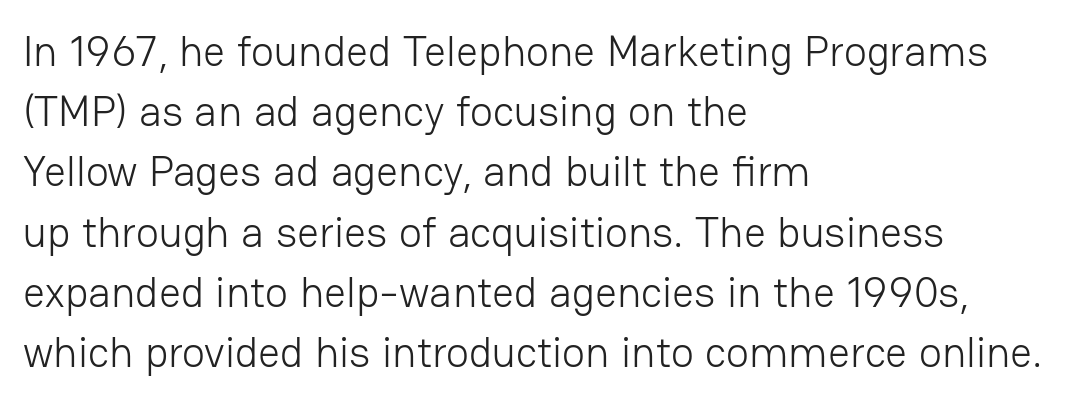
Nothing unusual about the tracking: characters are spaced as the font intends. Every character sits straight up, as roman type does. The strip under each line holds only bare page. You could not count columns in this text — the font is proportionally spaced. The compositor pushed each line to the left boundary.
